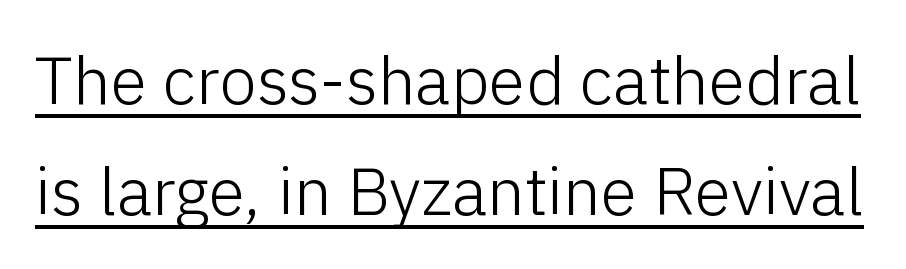
Observe the ordinary spacing: letters are neighbours, not strangers. The passage shown is typeset with a sans-serif family. Varying glyph widths throughout — classic text-font behaviour. Is the stroke heavy? The answer is a plain regular-or-lighter.
